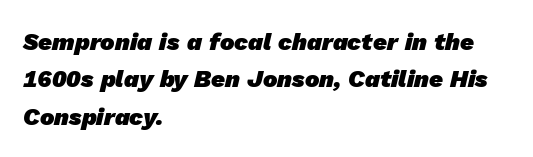
The image shows 24 px bold type; set left-aligned, normal line spacing (1.56x), normal letter spacing, not underlined.
